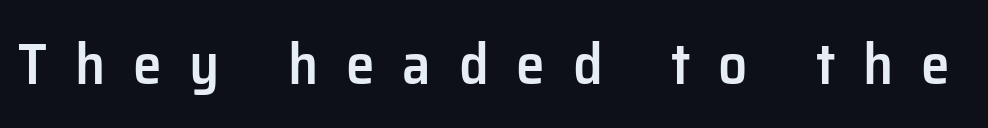
{"serif": "no", "italic": "no", "bold": "semi", "weight": "semibold", "width": "normal", "stroke_contrast": "low", "x_height": "medium", "monospaced": "no", "underline": "no", "letter_spacing": "wide", "letter_spacing_em": 0.48, "glyph_px": 58}
